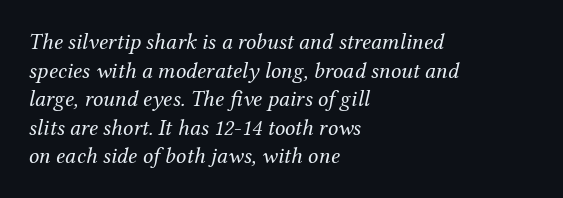
The image shows 23 px text type, italic (leaning right); set left-aligned, line spacing 1.24x, normal letter spacing, not underlined.
